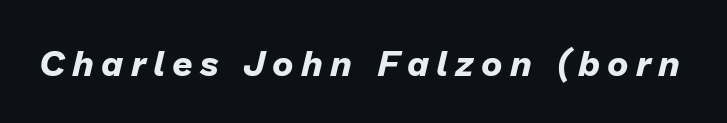
The image shows 36 px bold type, italic (leaning right); set unusually wide letter spacing (+0.2 em), not underlined; low stroke contrast and a medium x-height.
